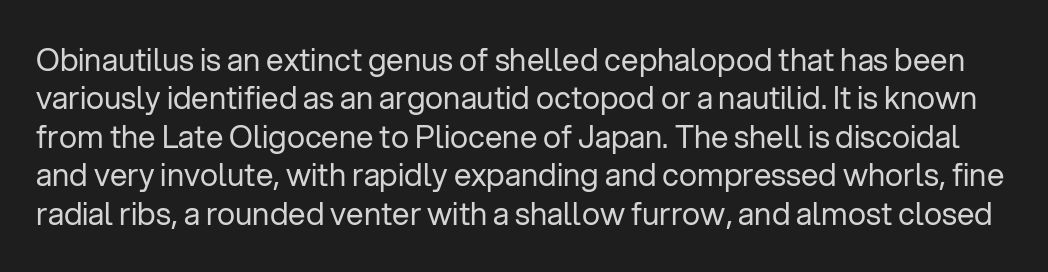
Tall strokes in this sample are plumb rather than angled. Stem width sits at or under what a default text font uses. The gaps between neighbouring characters are ordinary and unremarkable. The gap between lines stays unmarked. Here the designer chose a conventional face with non-uniform glyph widths.
